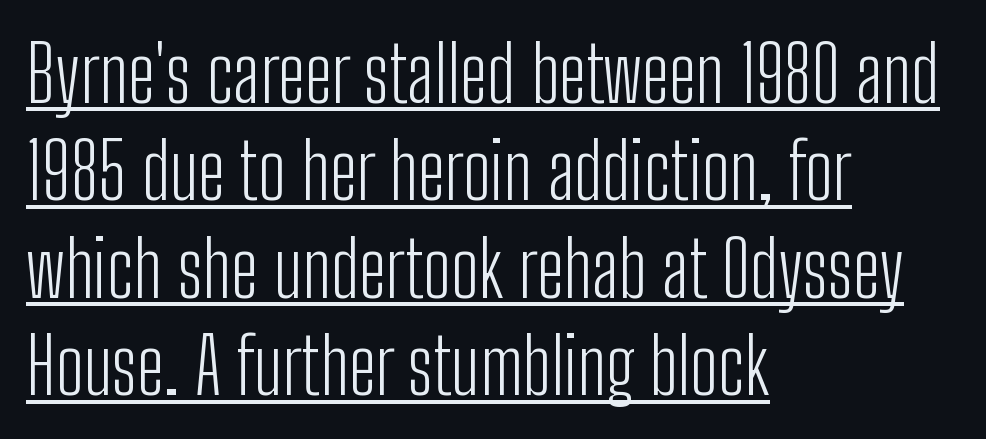
Ordinary non-slanted type is in use. Letter spacing: default. Observe the absence of serifs on each vertical stroke in this sample. Here the designer chose a conventional face with non-uniform glyph widths. Unbolded letterforms with no extra heft.
